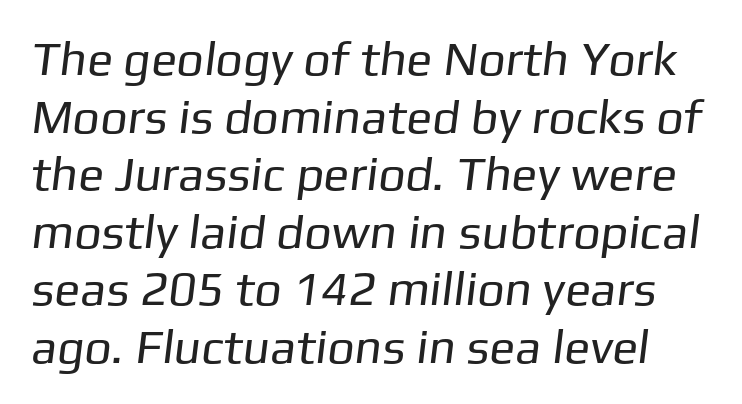
{"serif": "no", "bold": "no", "weight": "regular", "width": "normal", "stroke_contrast": "low", "x_height": "medium", "monospaced": "no", "underline": "no", "line_spacing_ratio": 1.2, "letter_spacing": "normal", "letter_spacing_em": 0.0, "glyph_px": 48}
